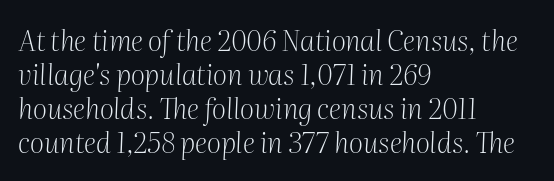
The face used here is proportionally spaced, like ordinary book or web type. Only glyphs here, with clear space below each row. The letterforms sit at book weight or below. Compared with a centered layout, this one pins lines to the left instead.
